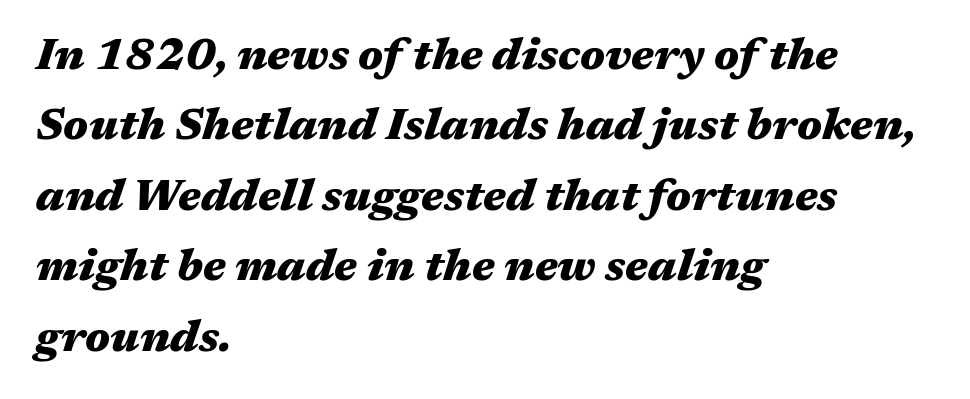
Descender tails drop into unmarked territory. How would I describe the line gaps? Plain and ordinary. The letterforms sit shoulder to shoulder at normal distance. Students, this is bold: see how much ink each stroke carries. Think of a printed novel: that variable character pitch is what you see here. The font's italic variant was chosen for this text.
